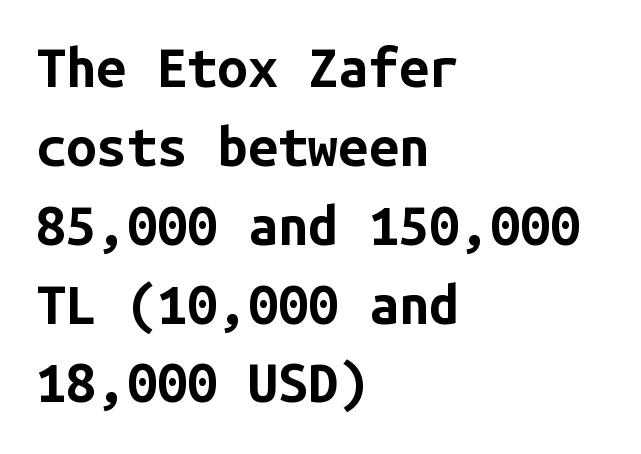
{"serif": "no", "italic": "no", "bold": "yes", "weight": "bold", "width": "normal", "stroke_contrast": "low", "x_height": "medium", "monospaced": "yes", "underline": "no", "align": "left", "line_spacing": "normal", "line_spacing_ratio": 1.46, "letter_spacing": "normal", "letter_spacing_em": 0.0, "glyph_px": 54}
